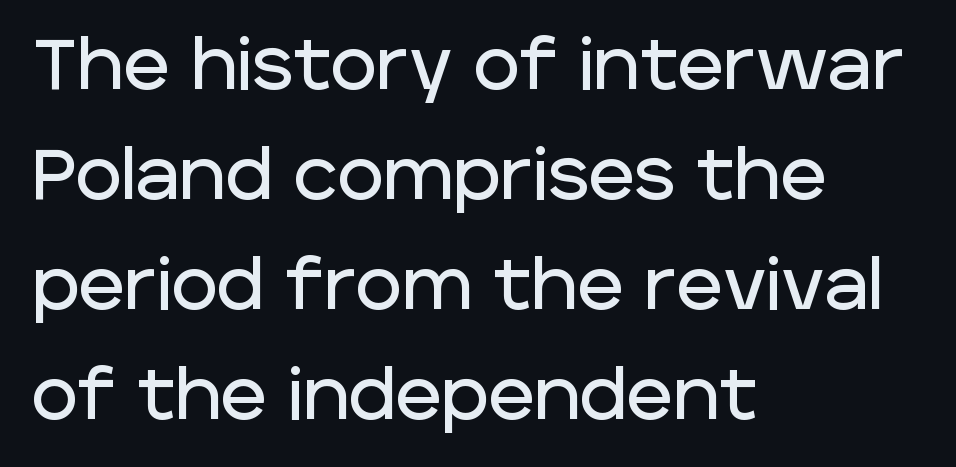
{"serif": "no", "italic": "no", "width": "normal", "stroke_contrast": "low", "x_height": "large", "monospaced": "no", "underline": "no", "align": "left", "line_spacing": "normal", "line_spacing_ratio": 1.55, "letter_spacing": "normal", "letter_spacing_em": 0.0, "glyph_px": 71}
